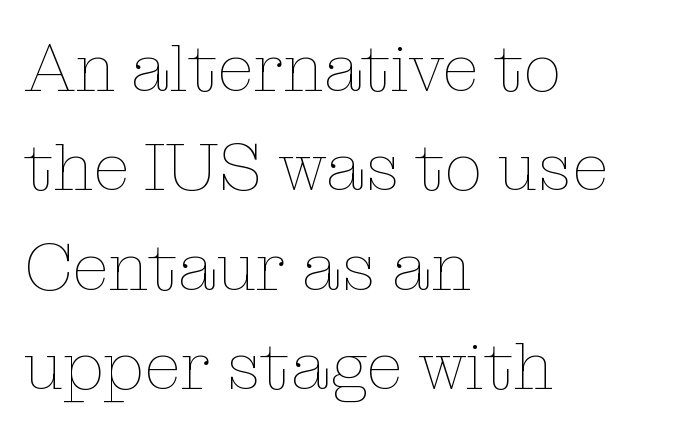
{"italic": "no", "bold": "no", "weight": "thin", "width": "normal", "stroke_contrast": "low", "x_height": "medium", "monospaced": "no", "underline": "no", "align": "left", "line_spacing": "normal", "line_spacing_ratio": 1.46, "letter_spacing": "normal", "letter_spacing_em": 0.0, "glyph_px": 68}
